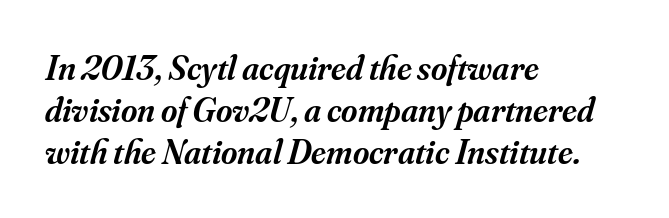
The space beneath each line is pristine and unruled. These lines are set flush left with a ragged right edge. Spacing verdict: proportional, widths tailored to each character. Does the type have serifs? Yes, each stem ends in a small foot. When letters slant like this, we call the style italic. Students, note that the glyphs here touch the page at normal intervals.
